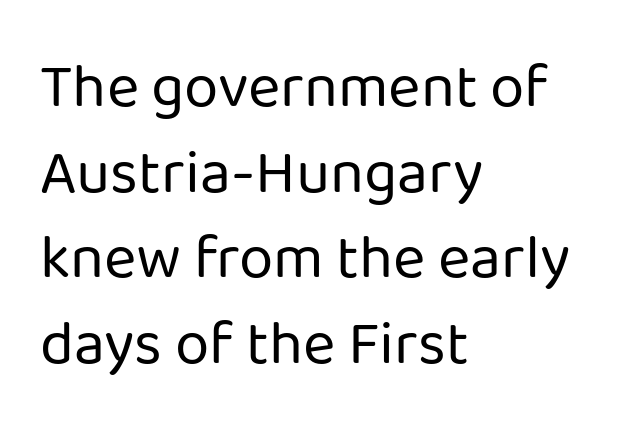
Is the letter spacing exaggerated? No — it looks like the ordinary default. Classification — sans serif. Proportional: the letters do not fall into vertical columns. The rows are spaced the way most documents space them. Is there any slant? The stems are plumb.
